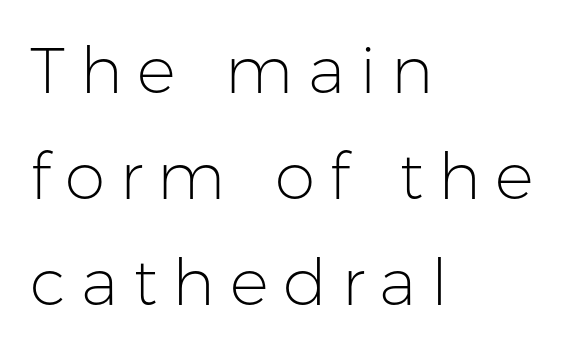
The characters are drawn with everyday or finer stroke widths. Every stem runs plumb, perpendicular to the baseline. Here the designer chose a conventional face with non-uniform glyph widths. Baseline-to-baseline distance is the conventional proportion of letter height. The passage shown is not underscored anywhere.
